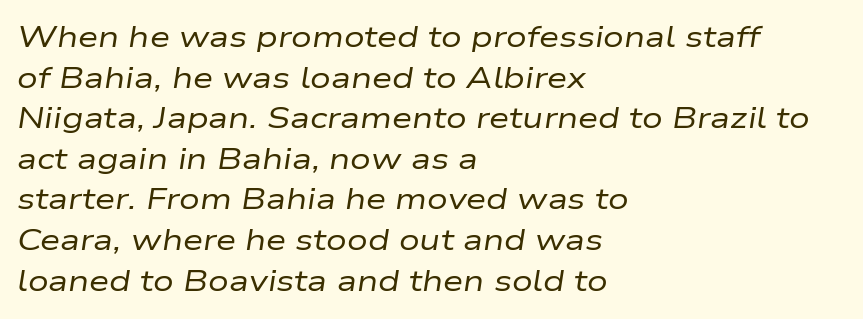
{"italic": "yes", "lean": "right", "slant_degrees": 9, "bold": "no", "weight": "regular", "width": "wide", "stroke_contrast": "low", "x_height": "medium", "monospaced": "no", "underline": "no", "align": "left", "line_spacing": "normal", "line_spacing_ratio": 1.4, "letter_spacing": "normal", "letter_spacing_em": 0.0, "glyph_px": 29}
